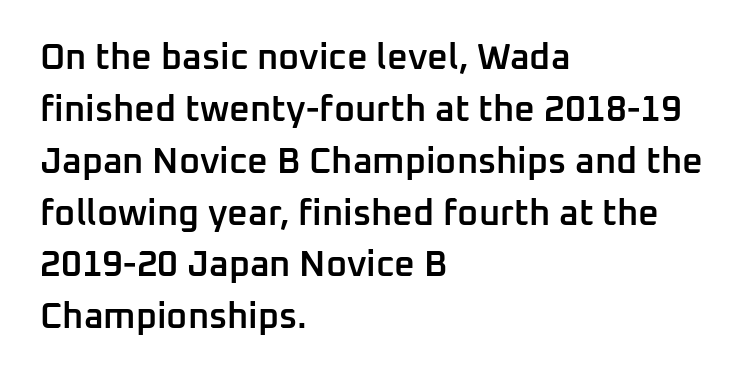
Q: Is the text bold? A: Semi-bold.
Q: Is the text italic (slanted)? A: No, it is upright.
Q: Is the typeface a serif or a sans-serif typeface? A: Sans-serif.
Q: Is the text underlined? A: No.
Q: How is the paragraph aligned? A: Left-aligned.
Q: Is the spacing between letters normal or unusually wide? A: Normal.
Q: Is the spacing between lines tight, normal or loose? A: Normal.
Q: Width (condensed, normal, or wide)? A: Normal.
Q: Stroke contrast? A: Low.
Q: x-height? A: Medium.
Q: Monospaced? A: No.
